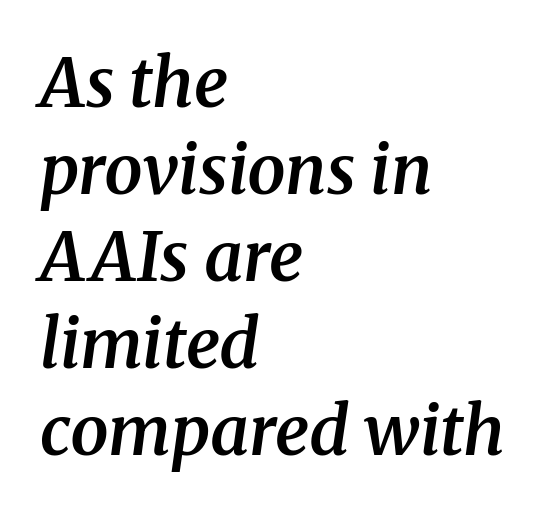
{"serif": "yes", "italic": "yes", "lean": "right", "slant_degrees": 8, "bold": "semi", "weight": "semibold", "width": "normal", "stroke_contrast": "medium", "x_height": "medium", "monospaced": "no", "underline": "no", "align": "left", "line_spacing": "normal", "line_spacing_ratio": 1.28, "letter_spacing": "normal", "letter_spacing_em": 0.0, "glyph_px": 68}
